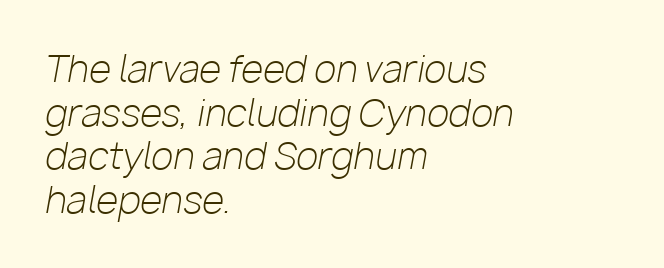
The letters advance in unequal steps, a hallmark of proportional type. The gap between lines stays unmarked. Teacher's note: observe the even left margin — that is flush-left alignment. The rendering applies a slant to the glyphs.
